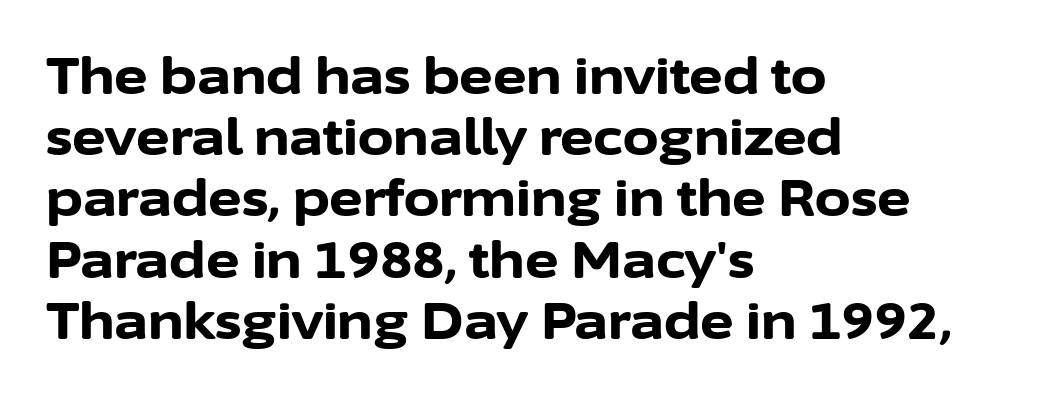
{"serif": "no", "italic": "no", "bold": "yes", "weight": "bold", "width": "normal", "stroke_contrast": "low", "x_height": "medium", "monospaced": "no", "underline": "no", "align": "left", "line_spacing_ratio": 1.2, "letter_spacing": "normal", "letter_spacing_em": 0.0, "glyph_px": 51}
